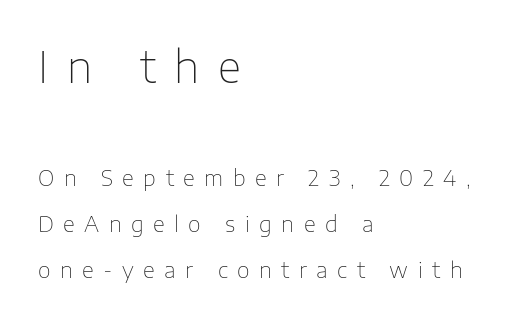
Q: Is the text bold? A: No.
Q: Is the text italic (slanted)? A: No, it is upright.
Q: Is the typeface a serif or a sans-serif typeface? A: Sans-serif.
Q: Is the text underlined? A: No.
Q: How is the paragraph aligned? A: Left-aligned.
Q: Is the spacing between letters normal or unusually wide? A: Unusually wide.
Q: Is the spacing between lines tight, normal or loose? A: Loose.
Q: Which block of text is set in a larger size, the first (top) or the second (bottom)? A: The first (top) one.
Q: Width (condensed, normal, or wide)? A: Normal.
Q: Stroke contrast? A: Low.
Q: x-height? A: Medium.
Q: Monospaced? A: No.
